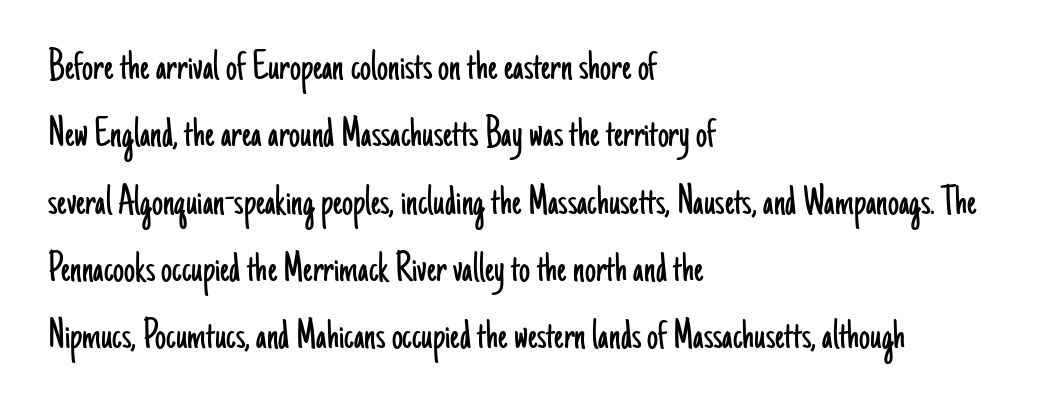
The text block is weighted toward the left margin, trailing off unevenly rightward. Is the letter spacing exaggerated? No — it looks like the ordinary default. Unmarked baselines from the first word to the last. Here the designer chose a conventional face with non-uniform glyph widths. The characters display no serif detailing; their extremities are plain. Posture: straight, roman, zero tilt.
